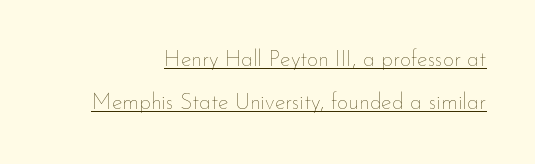
{"italic": "no", "bold": "no", "underline": "yes", "align": "right", "line_spacing": "loose", "line_spacing_ratio": 1.95, "letter_spacing": "normal", "letter_spacing_em": 0.0, "glyph_px": 22}
